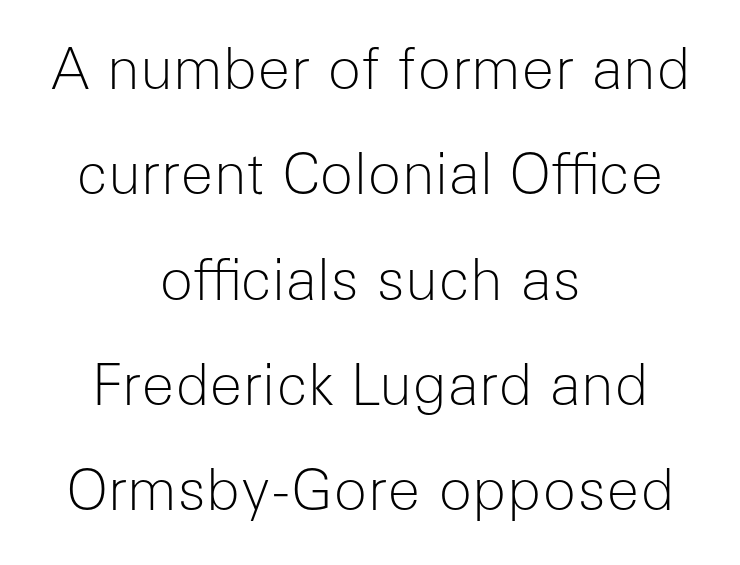
The image shows 56 px light sans-serif type, upright; set centered, line spacing 1.88x, normal letter spacing, not underlined; low stroke contrast and a medium x-height.
